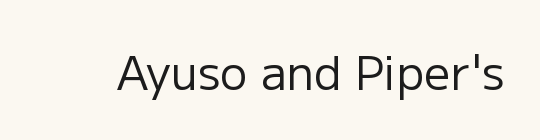
{"serif": "no", "italic": "no", "bold": "no", "weight": "regular", "width": "normal", "stroke_contrast": "low", "x_height": "medium", "monospaced": "no", "underline": "no", "letter_spacing": "normal", "letter_spacing_em": 0.0, "glyph_px": 46}
